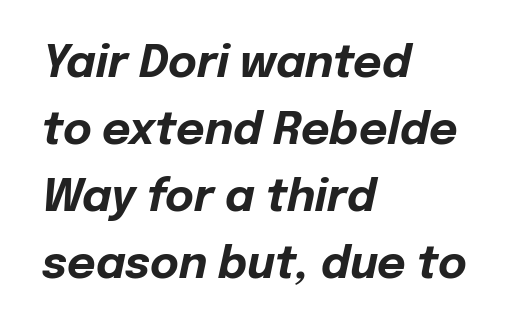
{"italic": "yes", "lean": "right", "slant_degrees": 12, "bold": "yes", "weight": "bold", "width": "normal", "stroke_contrast": "low", "x_height": "medium", "monospaced": "no", "underline": "no", "align": "left", "line_spacing": "normal", "line_spacing_ratio": 1.52, "letter_spacing": "normal", "letter_spacing_em": 0.0, "glyph_px": 44}
